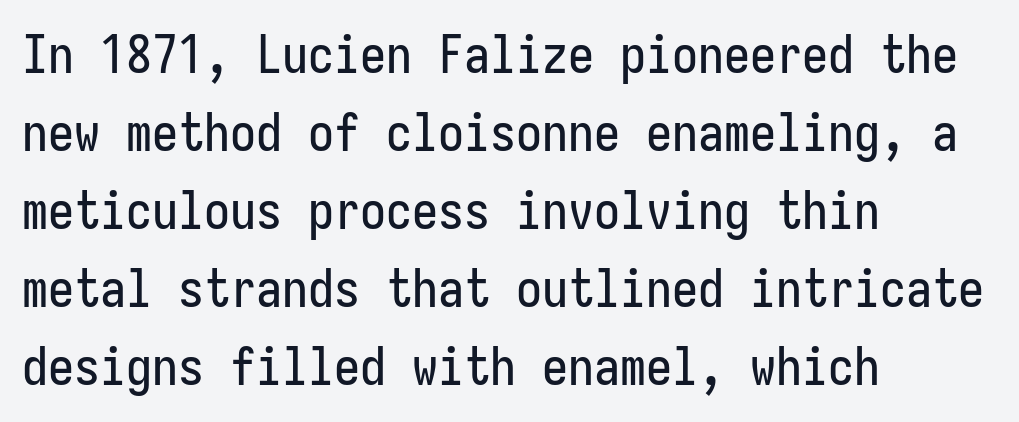
Each row of text sits above clean, open space. This sample uses plain, unmodified letter spacing. The typesetter chose a ragged-right arrangement here. Horizontal bands of white between lines are of average thickness. Tall strokes in this sample are plumb rather than angled. The designer went with a sans here, leaving each stem footless.
